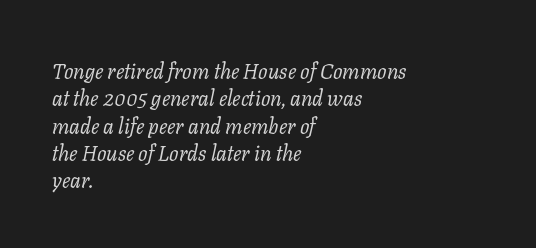
Q: Is the text bold? A: No.
Q: Is the text italic (slanted)? A: Yes, it leans right by about 11 degrees.
Q: Is the text underlined? A: No.
Q: How is the paragraph aligned? A: Left-aligned.
Q: Is the spacing between letters normal or unusually wide? A: Normal.
Q: Is the spacing between lines tight, normal or loose? A: Normal.
